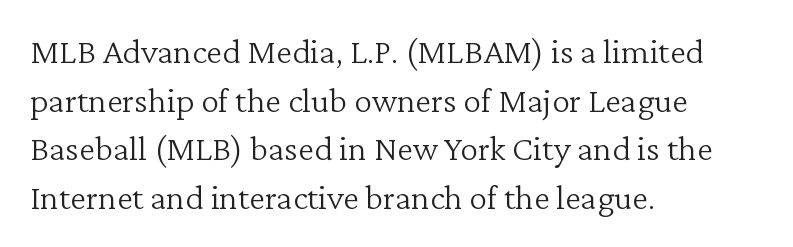
Is this a sans? No — the strokes have serifs. Posture: vertical. Clear beneath every line of the passage. Is the type heavy? It reads as light-to-regular instead. Horizontally, the lines are justified to the leading edge only. Quick note: interline space is typical.
